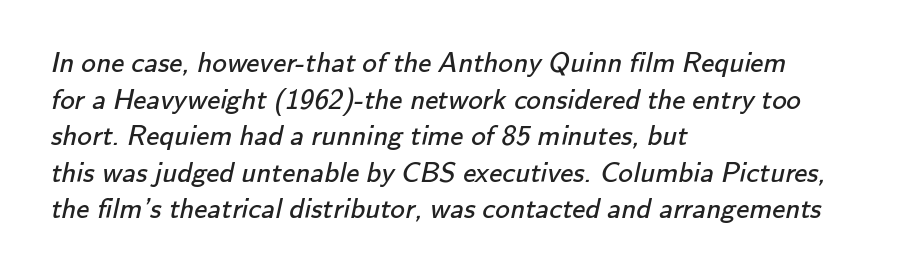
The gap between lines stays unmarked. Horizontally, the lines are justified to the leading edge only. The face looks like a standard text weight, possibly lighter. This sample uses plain, unmodified letter spacing.
